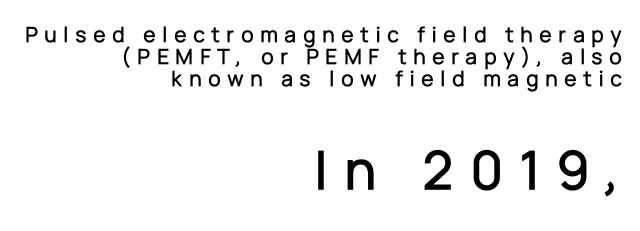
Rule under the text: the space is simply empty. The compositor pushed each line to the right boundary. The rendering uses natural spacing where letterforms have individual widths. The letters are spread apart with noticeably loose tracking. The typography opts for an upright posture over an oblique one. Is the lower block the larger one? Yes — the lower block carries the bigger type.
